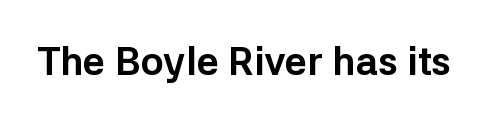
Q: Is the text bold? A: Yes.
Q: Is the text italic (slanted)? A: No, it is upright.
Q: Is the typeface a serif or a sans-serif typeface? A: Sans-serif.
Q: Is the text underlined? A: No.
Q: Is the spacing between letters normal or unusually wide? A: Normal.
Q: Width (condensed, normal, or wide)? A: Normal.
Q: Stroke contrast? A: Low.
Q: x-height? A: Medium.
Q: Monospaced? A: No.
